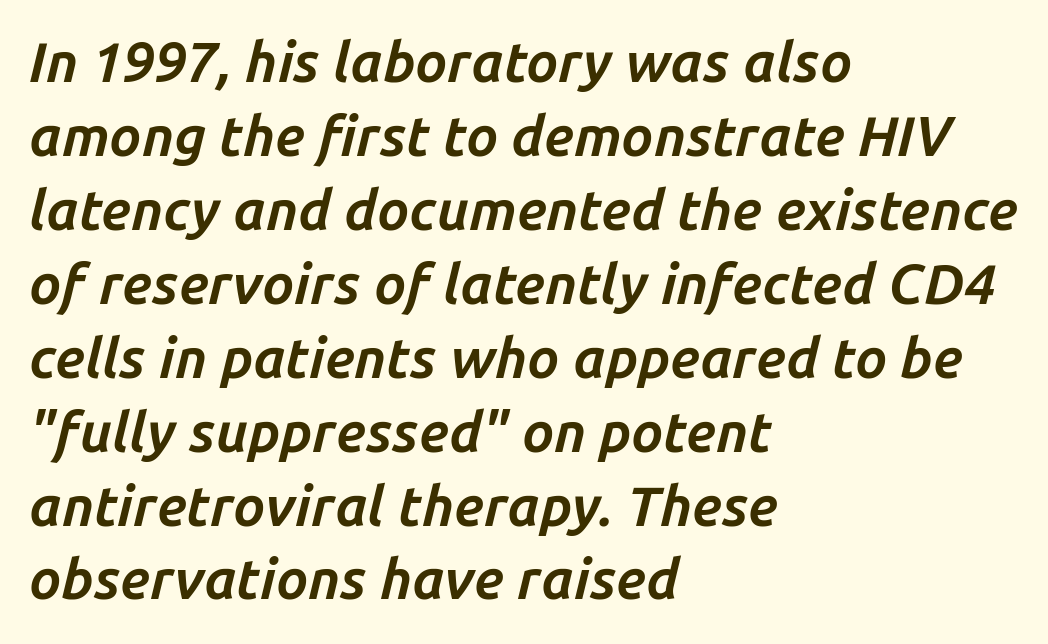
The image shows 56 px bold type, italic (leaning right); set left-aligned, normal line spacing (1.32x), normal letter spacing, not underlined; low stroke contrast and a medium x-height.
